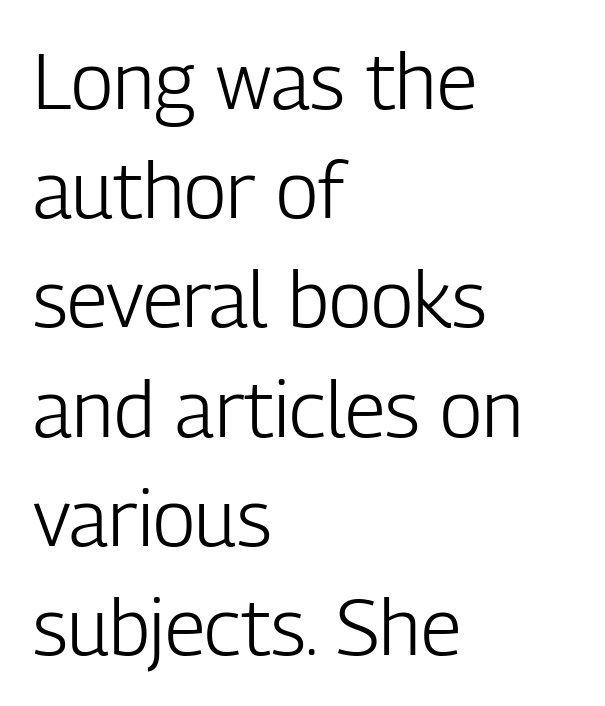
Proportional: the letters do not fall into vertical columns. A normal amount of white space separates one row of letters from the next. Letters rest on an invisible, unmarked baseline. The letterforms sit shoulder to shoulder at normal distance. Vertical stems look standard width or narrower in stroke. This rendering uses left alignment, leaving the right contour irregular.
